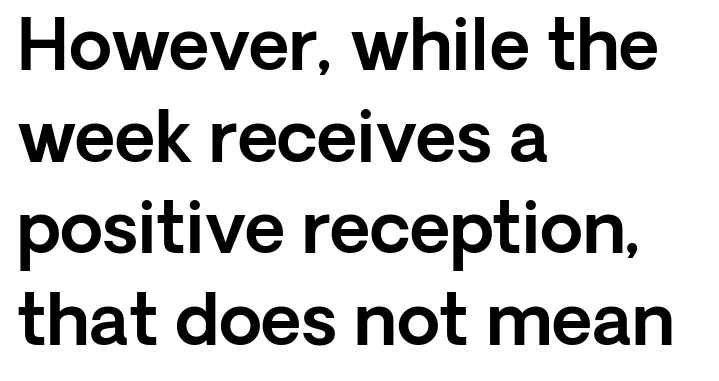
Q: Is the text italic (slanted)? A: No, it is upright.
Q: Is the typeface a serif or a sans-serif typeface? A: Sans-serif.
Q: Is the text underlined? A: No.
Q: How is the paragraph aligned? A: Left-aligned.
Q: Is the spacing between letters normal or unusually wide? A: Normal.
Q: Is the spacing between lines tight, normal or loose? A: Normal.
Q: Width (condensed, normal, or wide)? A: Normal.
Q: x-height? A: Medium.
Q: Monospaced? A: No.
